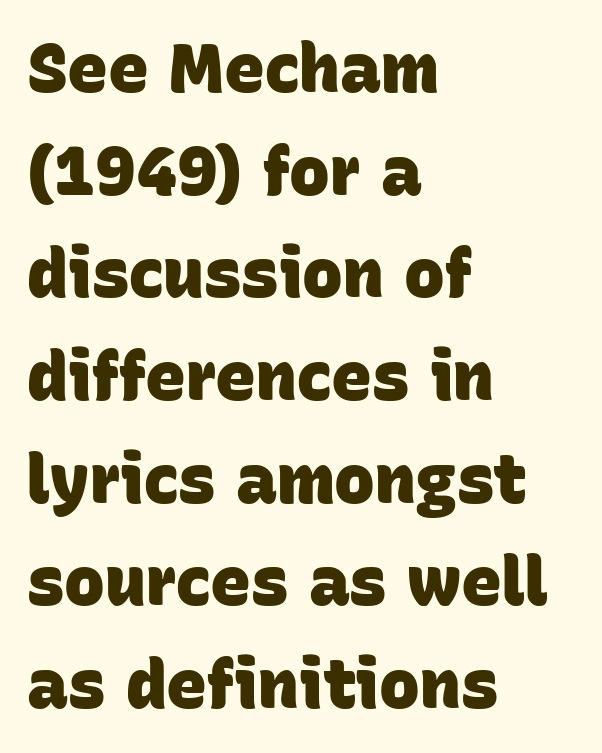
{"serif": "no", "bold": "yes", "weight": "heavy", "width": "normal", "stroke_contrast": "low", "x_height": "large", "monospaced": "no", "underline": "no", "align": "left", "line_spacing": "normal", "line_spacing_ratio": 1.51, "letter_spacing": "normal", "letter_spacing_em": 0.0, "glyph_px": 68}
